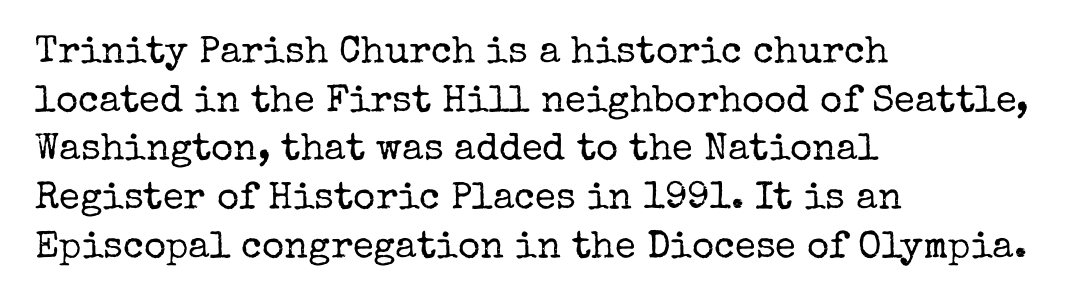
Q: Is the text bold? A: No.
Q: Is the text italic (slanted)? A: No, it is upright.
Q: Is the typeface a serif or a sans-serif typeface? A: Serif.
Q: Is the text underlined? A: No.
Q: How is the paragraph aligned? A: Left-aligned.
Q: Is the spacing between letters normal or unusually wide? A: Normal.
Q: Is the spacing between lines tight, normal or loose? A: Normal.
Q: Width (condensed, normal, or wide)? A: Normal.
Q: Stroke contrast? A: Low.
Q: x-height? A: Medium.
Q: Monospaced? A: No.
